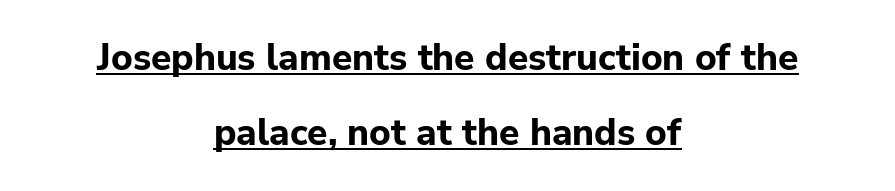
Q: Is the text bold? A: Yes.
Q: Is the text italic (slanted)? A: No, it is upright.
Q: Is the typeface a serif or a sans-serif typeface? A: Sans-serif.
Q: Is the text underlined? A: Yes.
Q: How is the paragraph aligned? A: Centered.
Q: Is the spacing between letters normal or unusually wide? A: Normal.
Q: Is the spacing between lines tight, normal or loose? A: Loose.
Q: Width (condensed, normal, or wide)? A: Normal.
Q: Stroke contrast? A: Low.
Q: x-height? A: Medium.
Q: Monospaced? A: No.
